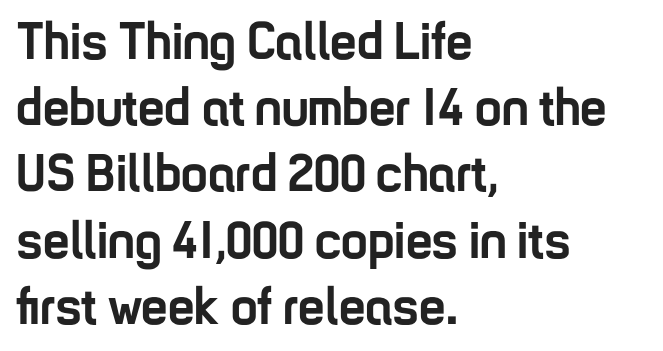
The image shows 53 px semibold, condensed sans-serif type, upright; set left-aligned, normal line spacing (1.25x), normal letter spacing, not underlined; low stroke contrast and a medium x-height.
